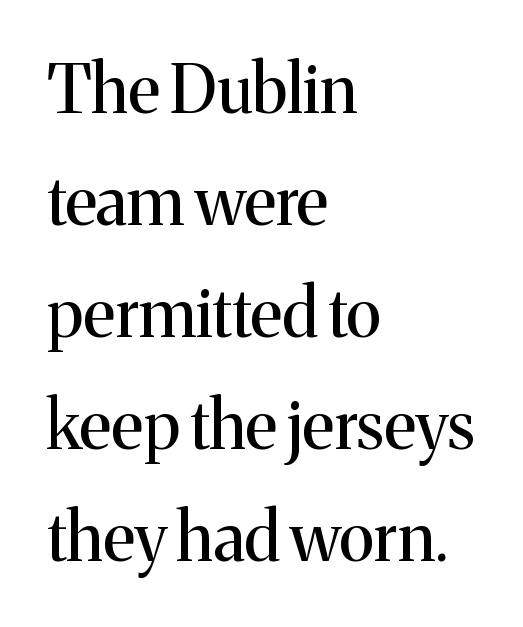
The face looks like a standard text weight, possibly lighter. Unmarked baselines from the first word to the last. Posture: vertical. This rendering uses left alignment, leaving the right contour irregular.
